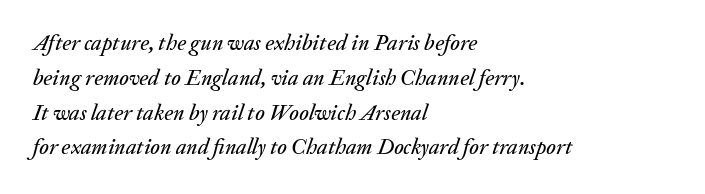
Q: Is the text italic (slanted)? A: Yes, it leans right by about 20 degrees.
Q: Is the text underlined? A: No.
Q: How is the paragraph aligned? A: Left-aligned.
Q: Is the spacing between letters normal or unusually wide? A: Normal.
Q: Is the spacing between lines tight, normal or loose? A: Normal.
